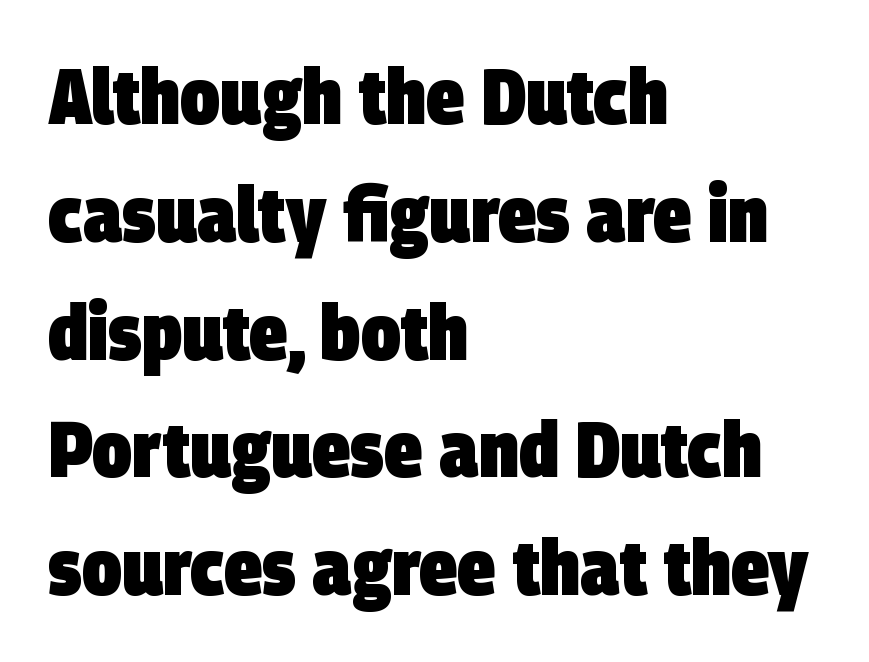
{"serif": "no", "bold": "yes", "weight": "heavy", "width": "condensed", "stroke_contrast": "low", "x_height": "large", "monospaced": "no", "underline": "no", "align": "left", "line_spacing": "normal", "line_spacing_ratio": 1.51, "letter_spacing": "normal", "letter_spacing_em": 0.0, "glyph_px": 78}
